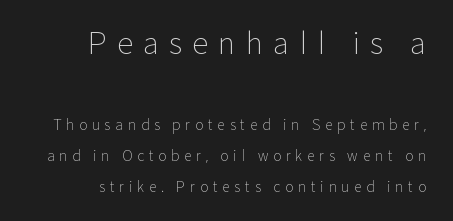
Vertically, the passage feels expansive, rows floating well apart. I'd call this a sans setting — the letters go barefoot. Is the block centered? No — it sits flush against the right margin. Caption: face not bold, strokes unweighted. Glyph-to-glyph distance is far greater than everyday printed text. The axis of the letterforms is exactly vertical.
